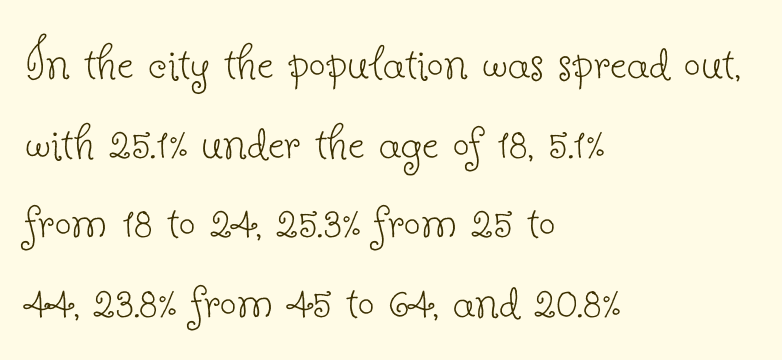
Q: Is the text bold? A: No.
Q: Is the text italic (slanted)? A: No, it is upright.
Q: Is the typeface a serif or a sans-serif typeface? A: Serif.
Q: Is the text underlined? A: No.
Q: How is the paragraph aligned? A: Left-aligned.
Q: Is the spacing between letters normal or unusually wide? A: Normal.
Q: Is the spacing between lines tight, normal or loose? A: Normal.
Q: Width (condensed, normal, or wide)? A: Normal.
Q: Stroke contrast? A: Low.
Q: x-height? A: Small.
Q: Monospaced? A: No.
